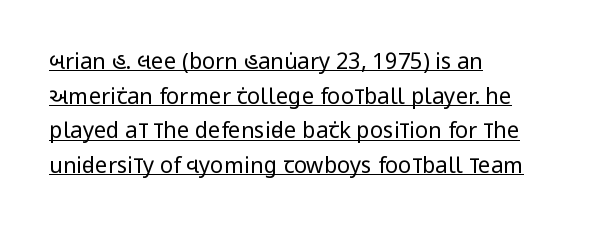
Summary of weight: not heavy and not bold. No italicization has been applied; the sample stays upright. The gaps between neighbouring characters are ordinary and unremarkable. What's the leading like? Ordinary, nothing unusual. A rule runs beneath these lines of type. Reading down the block, your eye returns to a fixed left position each line.
